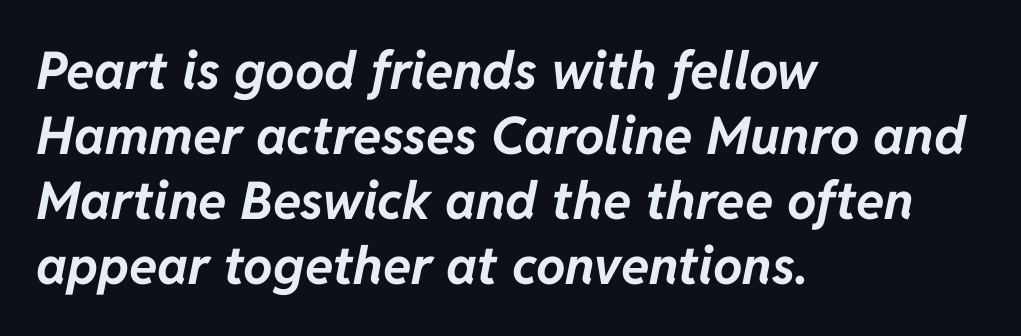
The image shows 52 px bold type, italic (leaning right); set left-aligned, normal line spacing (1.25x), normal letter spacing, not underlined; low stroke contrast and a medium x-height.
